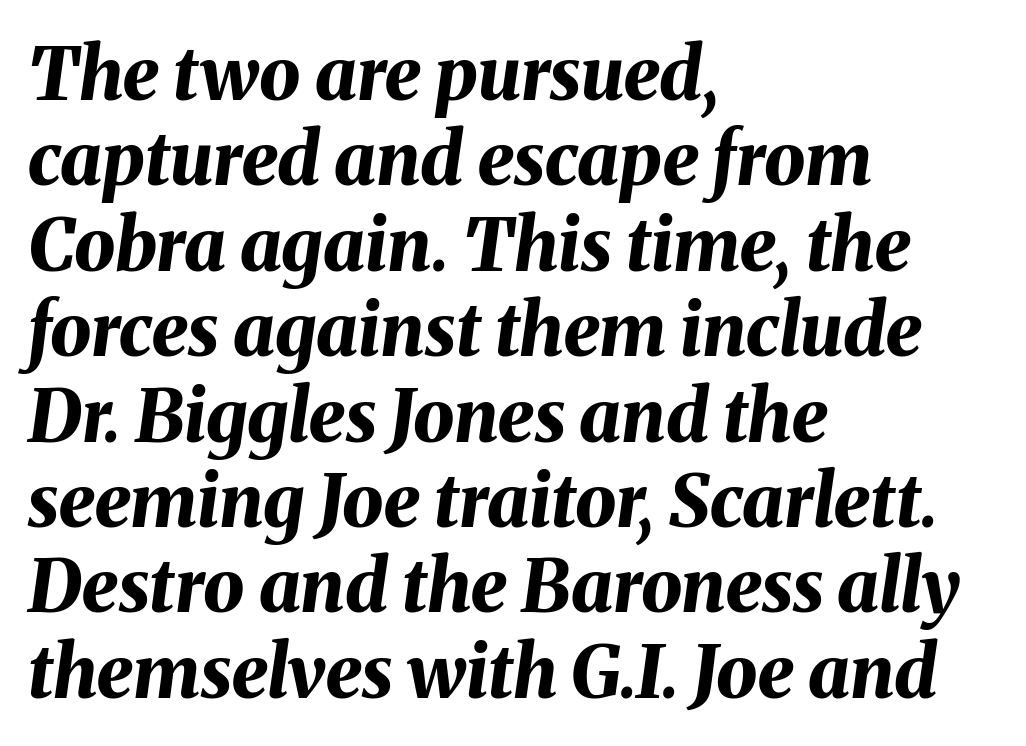
Q: Is the text bold? A: Yes.
Q: Is the text italic (slanted)? A: Yes, it leans right by about 8 degrees.
Q: Is the text underlined? A: No.
Q: How is the paragraph aligned? A: Left-aligned.
Q: Is the spacing between letters normal or unusually wide? A: Normal.
Q: Width (condensed, normal, or wide)? A: Normal.
Q: Stroke contrast? A: Medium.
Q: x-height? A: Medium.
Q: Monospaced? A: No.
